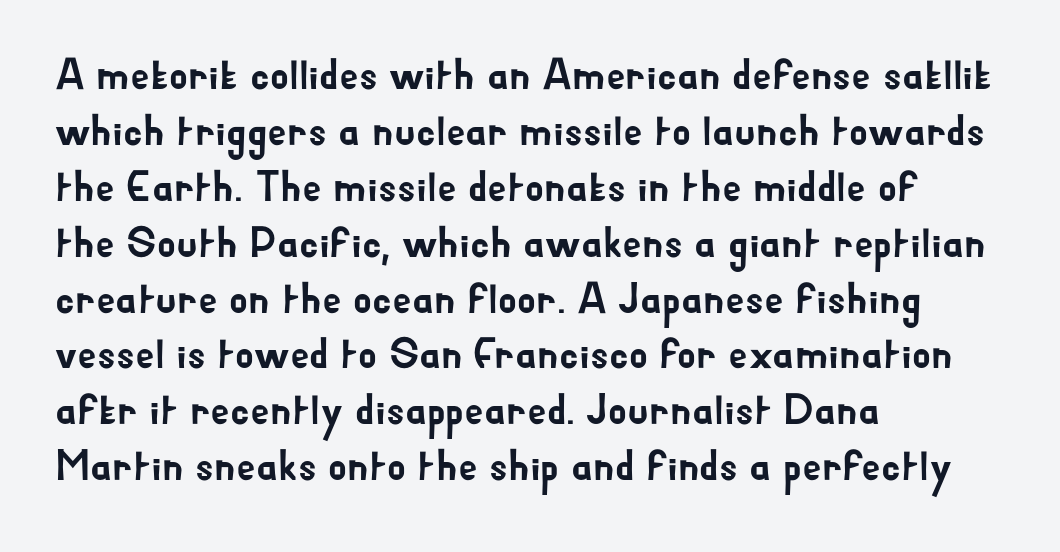
Q: Is the text italic (slanted)? A: No, it is upright.
Q: Is the typeface a serif or a sans-serif typeface? A: Sans-serif.
Q: Is the text underlined? A: No.
Q: How is the paragraph aligned? A: Left-aligned.
Q: Is the spacing between letters normal or unusually wide? A: Normal.
Q: Is the spacing between lines tight, normal or loose? A: Normal.
Q: Width (condensed, normal, or wide)? A: Normal.
Q: Stroke contrast? A: Low.
Q: x-height? A: Small.
Q: Monospaced? A: No.
